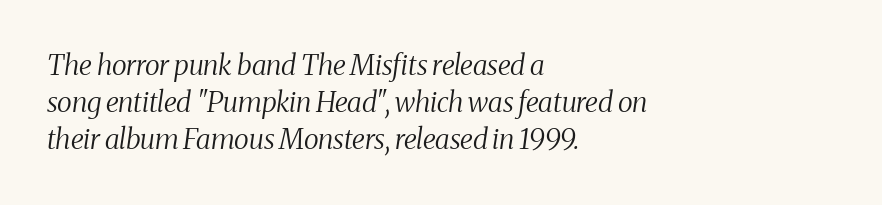
{"serif": "yes", "italic": "yes", "lean": "right", "slant_degrees": 8, "bold": "no", "weight": "regular", "width": "condensed", "stroke_contrast": "medium", "x_height": "medium", "monospaced": "no", "underline": "no", "align": "left", "line_spacing": "normal", "line_spacing_ratio": 1.33, "letter_spacing": "normal", "letter_spacing_em": 0.0, "glyph_px": 28}
